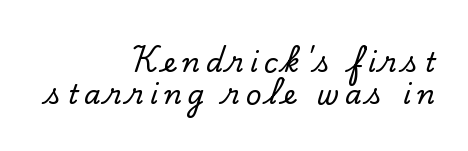
Each word looks stretched out because of the extra space between its letters. Just letters on the line, the space beneath them empty. The rag falls on the left side of this text block.
